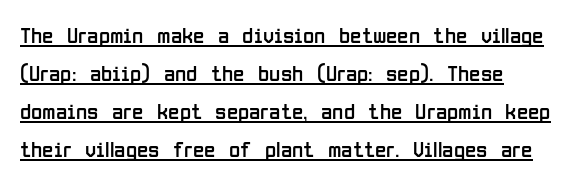
The image shows 23 px text type, upright; set normal line spacing (1.65x), normal letter spacing, underlined.
